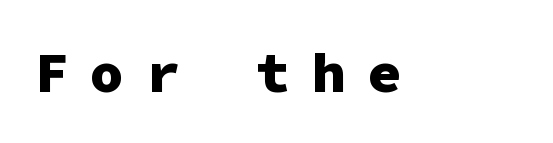
The image shows 57 px heavy sans-serif type, upright, monospaced; set unusually wide letter spacing (+0.37 em), not underlined; low stroke contrast and a medium x-height.
